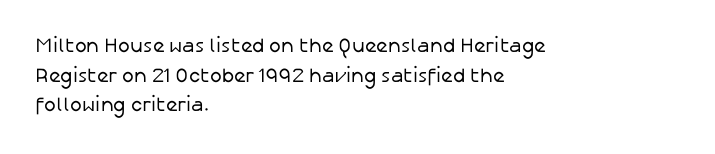
Q: Is the text bold? A: No.
Q: Is the text italic (slanted)? A: No, it is upright.
Q: Is the text underlined? A: No.
Q: How is the paragraph aligned? A: Left-aligned.
Q: Is the spacing between letters normal or unusually wide? A: Normal.
Q: Is the spacing between lines tight, normal or loose? A: Normal.
